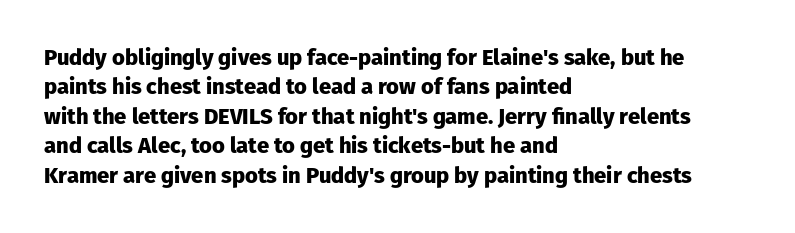
Q: Is the text bold? A: Yes.
Q: Is the text italic (slanted)? A: No, it is upright.
Q: Is the text underlined? A: No.
Q: How is the paragraph aligned? A: Left-aligned.
Q: Is the spacing between letters normal or unusually wide? A: Normal.
Q: Is the spacing between lines tight, normal or loose? A: Normal.
